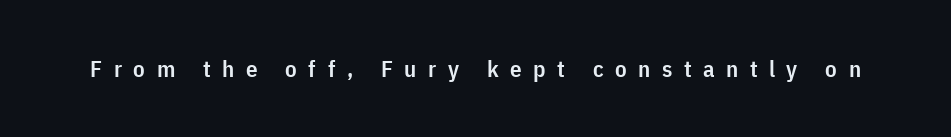
Q: Is the text bold? A: Semi-bold.
Q: Is the text italic (slanted)? A: No, it is upright.
Q: Is the text underlined? A: No.
Q: Is the spacing between letters normal or unusually wide? A: Unusually wide.
